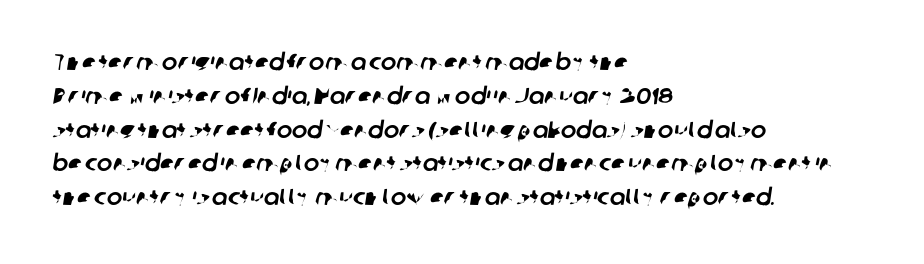
The image shows 23 px text type; set left-aligned, normal line spacing (1.47x), normal letter spacing, not underlined.
